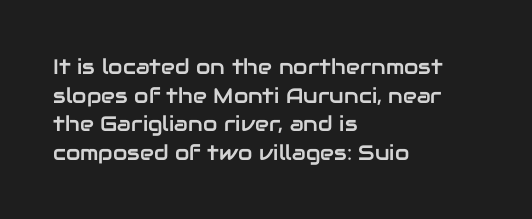
{"italic": "no", "underline": "no", "align": "left", "line_spacing": "normal", "line_spacing_ratio": 1.36, "letter_spacing": "normal", "letter_spacing_em": 0.0, "glyph_px": 21}
